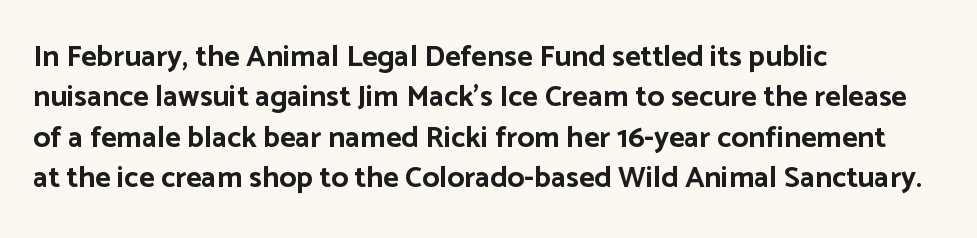
Compared with an ordinary text face, these strokes are far heavier — a full bold. The rendering uses a moderate line-height, typical for paragraphs. Does the type have serifs? No, each stem ends abruptly. Quick note: underline off. No extra tracking has been applied to these lines.
